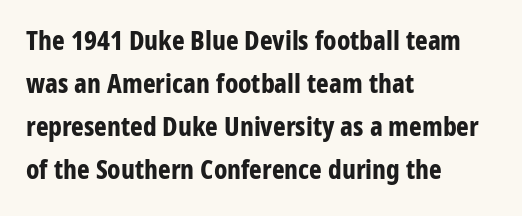
The image shows 27 px bold type, upright; set left-aligned, normal line spacing (1.59x), normal letter spacing, not underlined.
